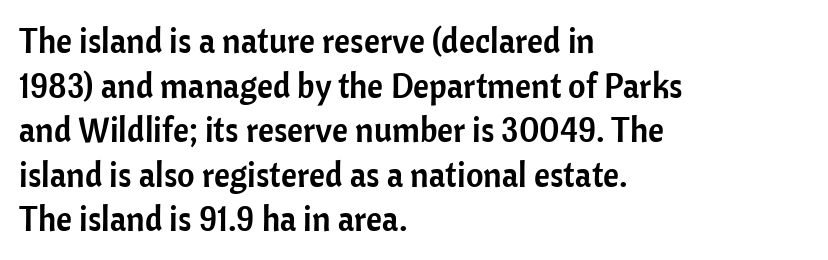
The passage shown is typeset with a sans-serif family. Character widths vary here, with narrow letters taking less room than wide ones. Vertically, the passage feels balanced, rows spaced as you'd expect. Between one letter and the next there's only the usual sliver of space. These lines stack with their left ends in a neat column. In terms of posture, this sample is upright.
